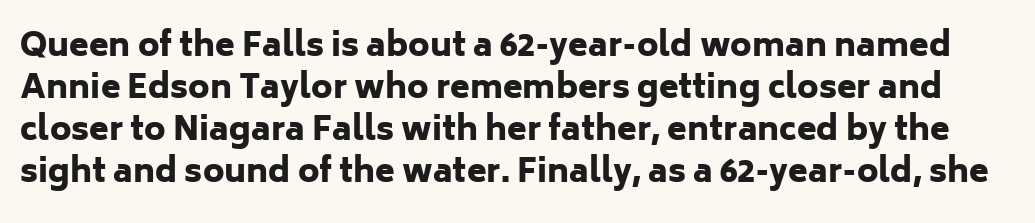
Q: Is the text bold? A: Yes.
Q: Is the text italic (slanted)? A: No, it is upright.
Q: Is the typeface a serif or a sans-serif typeface? A: Sans-serif.
Q: Is the text underlined? A: No.
Q: Is the spacing between letters normal or unusually wide? A: Normal.
Q: Is the spacing between lines tight, normal or loose? A: Normal.
Q: Width (condensed, normal, or wide)? A: Normal.
Q: Stroke contrast? A: Low.
Q: x-height? A: Medium.
Q: Monospaced? A: No.
